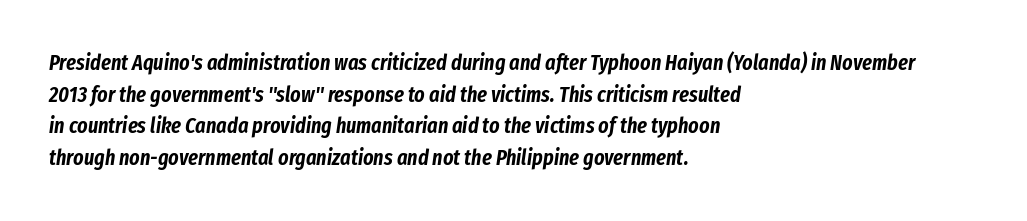
{"italic": "yes", "lean": "right", "slant_degrees": 8, "underline": "no", "align": "left", "line_spacing": "normal", "line_spacing_ratio": 1.44, "letter_spacing": "normal", "letter_spacing_em": 0.0, "glyph_px": 22}
